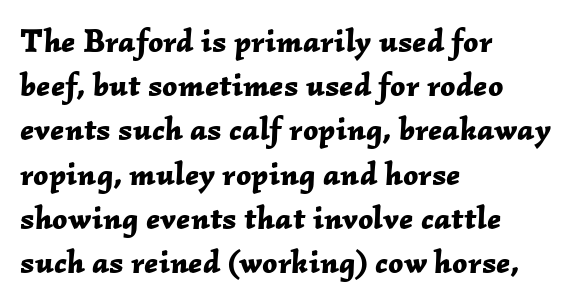
The image shows 33 px bold type, italic (leaning right); set left-aligned, normal line spacing (1.34x), normal letter spacing, not underlined; low stroke contrast and a medium x-height.
